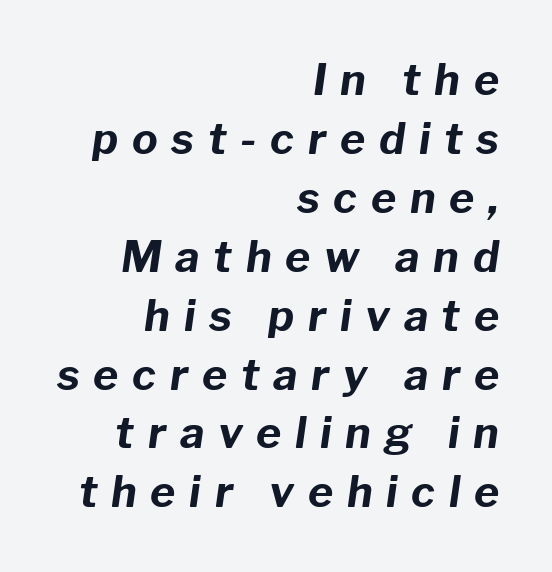
{"italic": "yes", "lean": "right", "slant_degrees": 8, "bold": "yes", "weight": "bold", "width": "normal", "stroke_contrast": "low", "x_height": "medium", "monospaced": "no", "underline": "no", "align": "right", "line_spacing": "normal", "line_spacing_ratio": 1.37, "letter_spacing": "wide", "letter_spacing_em": 0.32, "glyph_px": 43}
